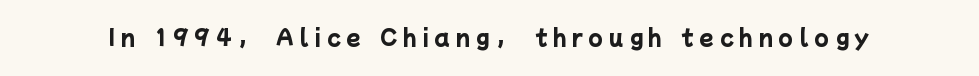
The passage shown is not underscored anywhere. Each glyph is drawn with heavy, bold strokes. The line texture is sparse and dotted thanks to wide tracking.
